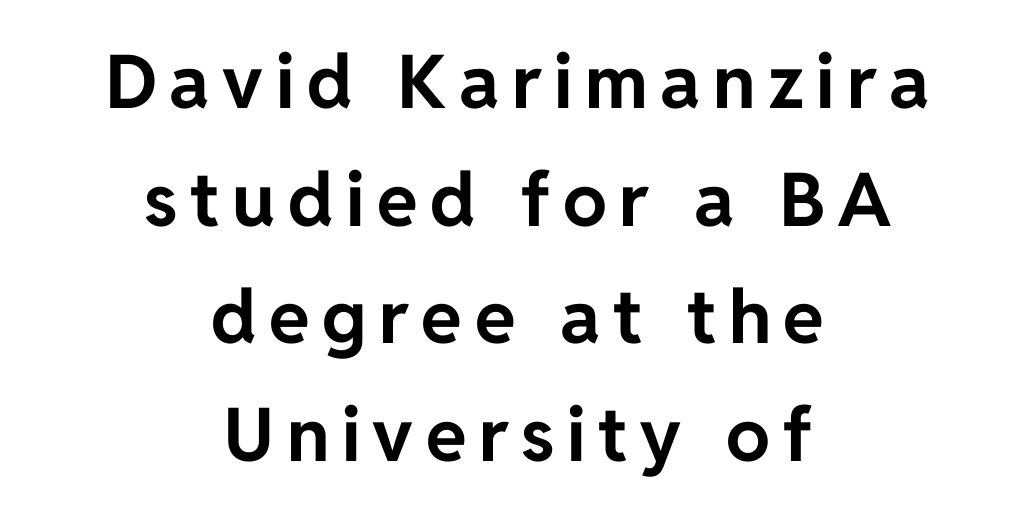
A typesetter would call this proportional, since set widths differ per character. The axis of the letterforms is exactly vertical. The space beneath each line is pristine and unruled. The lines in this sample share a center point and differ in where they start and stop. The leading is moderate, giving the passage an even texture.
